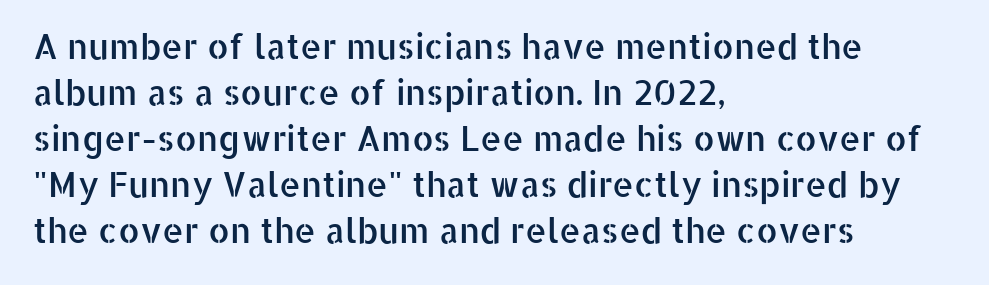
Q: Is the text italic (slanted)? A: No, it is upright.
Q: Is the typeface a serif or a sans-serif typeface? A: Sans-serif.
Q: Is the text underlined? A: No.
Q: How is the paragraph aligned? A: Left-aligned.
Q: Is the spacing between letters normal or unusually wide? A: Normal.
Q: Is the spacing between lines tight, normal or loose? A: Normal.
Q: Width (condensed, normal, or wide)? A: Normal.
Q: Stroke contrast? A: Low.
Q: x-height? A: Medium.
Q: Monospaced? A: No.
